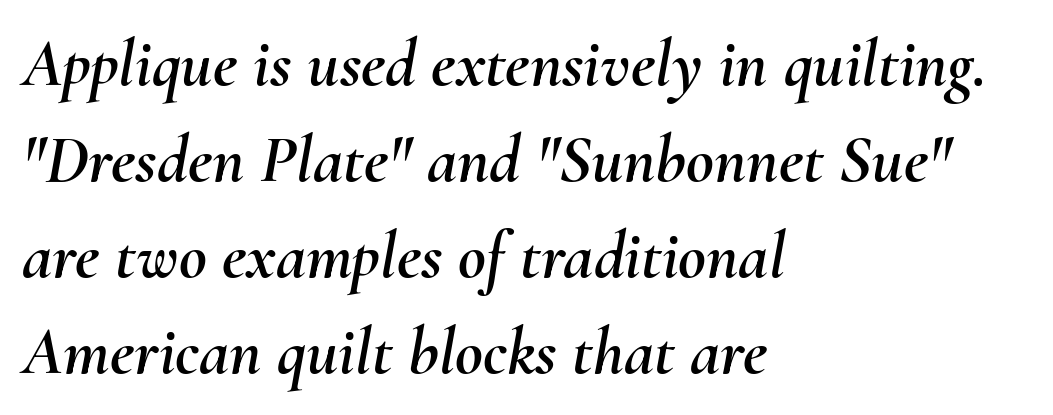
Q: Is the text italic (slanted)? A: Yes, it leans right by about 10 degrees.
Q: Is the text underlined? A: No.
Q: How is the paragraph aligned? A: Left-aligned.
Q: Is the spacing between letters normal or unusually wide? A: Normal.
Q: Is the spacing between lines tight, normal or loose? A: Normal.
Q: Width (condensed, normal, or wide)? A: Normal.
Q: Stroke contrast? A: Medium.
Q: x-height? A: Small.
Q: Monospaced? A: No.
